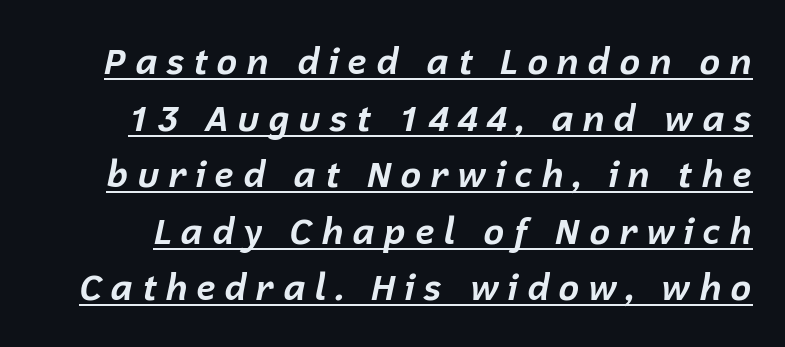
{"italic": "yes", "lean": "right", "slant_degrees": 12, "bold": "yes", "weight": "bold", "width": "normal", "stroke_contrast": "low", "x_height": "medium", "monospaced": "no", "underline": "yes", "line_spacing": "normal", "line_spacing_ratio": 1.57, "letter_spacing": "wide", "letter_spacing_em": 0.22, "glyph_px": 36}
